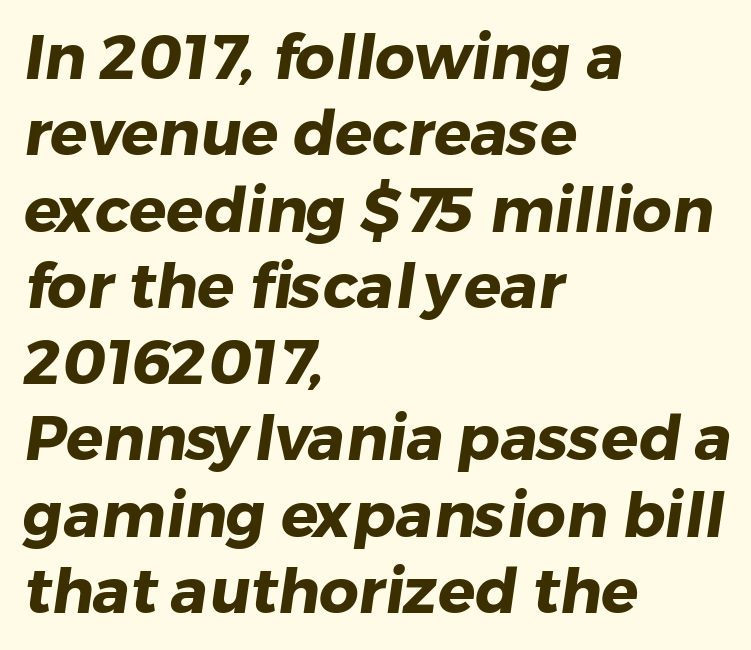
{"serif": "no", "bold": "yes", "weight": "heavy", "width": "normal", "stroke_contrast": "low", "x_height": "medium", "monospaced": "no", "underline": "no", "align": "left", "line_spacing_ratio": 1.23, "letter_spacing": "normal", "letter_spacing_em": 0.0, "glyph_px": 62}
